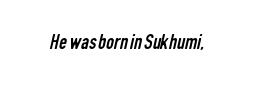
{"bold": "no", "underline": "no", "letter_spacing": "normal", "letter_spacing_em": 0.0, "glyph_px": 22}
